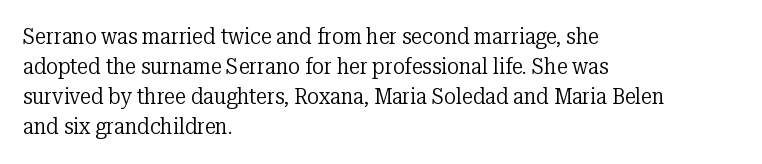
The image shows 22 px text type, upright; set left-aligned, normal line spacing (1.37x), normal letter spacing, not underlined.
